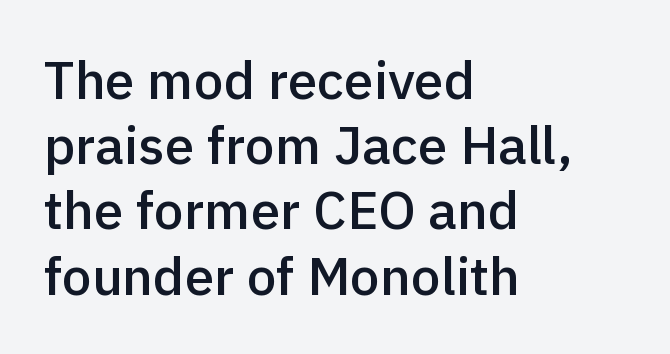
The image shows 53 px semibold sans-serif type, upright; set left-aligned, line spacing 1.23x, normal letter spacing, not underlined; a medium x-height.
